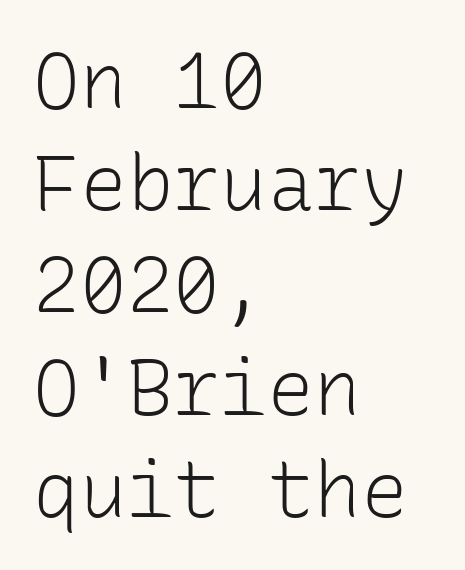
Q: Is the text bold? A: No.
Q: Is the text italic (slanted)? A: No, it is upright.
Q: Is the typeface a serif or a sans-serif typeface? A: Sans-serif.
Q: Is the text underlined? A: No.
Q: How is the paragraph aligned? A: Left-aligned.
Q: Is the spacing between letters normal or unusually wide? A: Normal.
Q: Is the spacing between lines tight, normal or loose? A: Normal.
Q: Width (condensed, normal, or wide)? A: Normal.
Q: Stroke contrast? A: Low.
Q: x-height? A: Medium.
Q: Monospaced? A: Yes.
